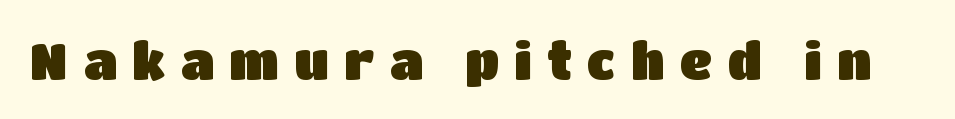
{"serif": "no", "italic": "no", "width": "normal", "stroke_contrast": "low", "x_height": "large", "monospaced": "no", "underline": "no", "letter_spacing": "wide", "letter_spacing_em": 0.3, "glyph_px": 51}
